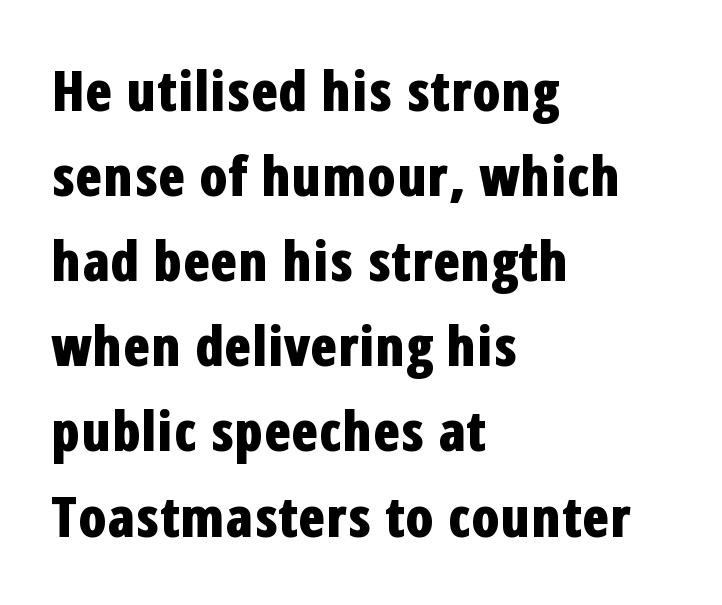
{"serif": "no", "italic": "no", "bold": "yes", "weight": "bold", "width": "condensed", "stroke_contrast": "low", "x_height": "medium", "monospaced": "no", "underline": "no", "align": "left", "line_spacing": "normal", "line_spacing_ratio": 1.52, "letter_spacing": "normal", "letter_spacing_em": 0.0, "glyph_px": 56}
